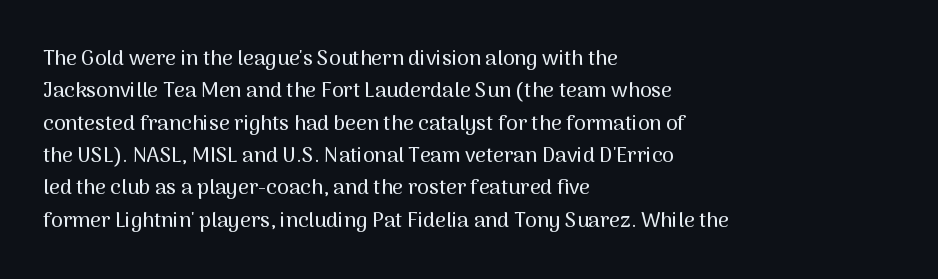
The image shows 21 px text type, upright; set left-aligned, normal line spacing (1.54x), normal letter spacing, not underlined.
